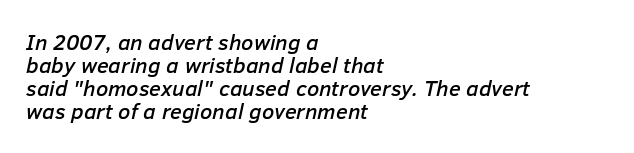
The image shows 22 px text type, italic (leaning right); set left-aligned, tight line spacing (1.05x), normal letter spacing, not underlined.
